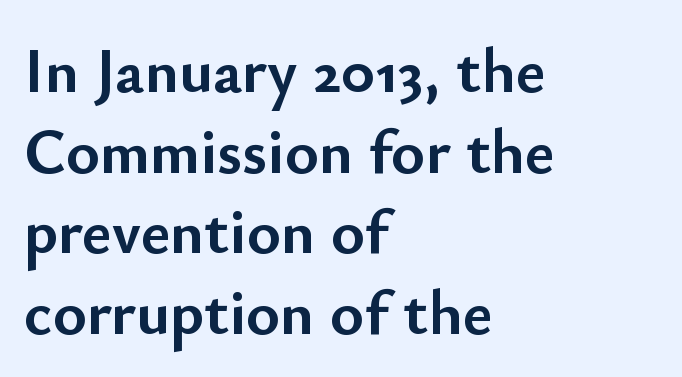
{"serif": "no", "italic": "no", "bold": "yes", "weight": "semibold", "width": "normal", "stroke_contrast": "low", "x_height": "small", "monospaced": "no", "underline": "no", "align": "left", "line_spacing": "normal", "line_spacing_ratio": 1.26, "letter_spacing": "normal", "letter_spacing_em": 0.0, "glyph_px": 64}
